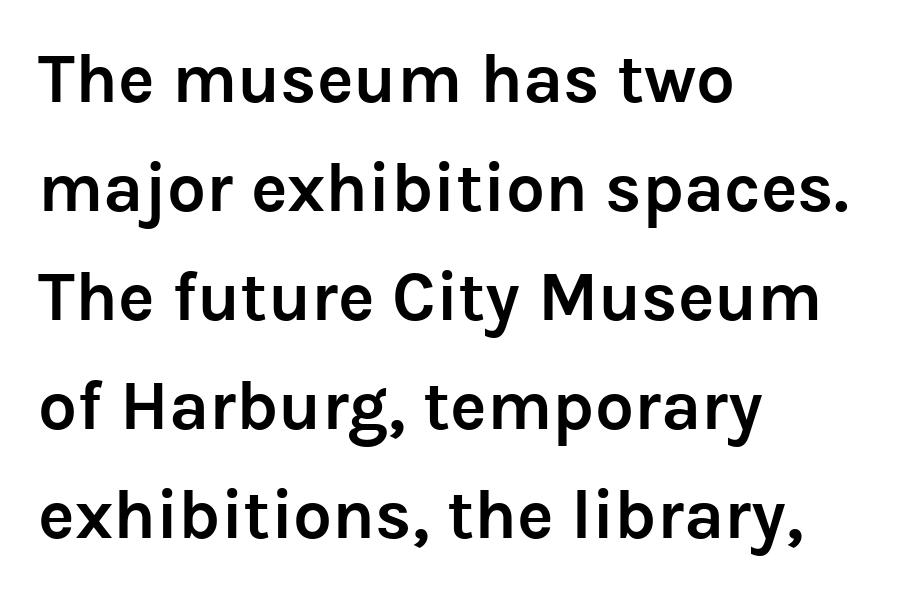
{"serif": "no", "italic": "no", "bold": "yes", "weight": "semibold", "width": "normal", "stroke_contrast": "low", "x_height": "medium", "monospaced": "no", "underline": "no", "align": "left", "line_spacing": "normal", "line_spacing_ratio": 1.58, "letter_spacing": "normal", "letter_spacing_em": 0.0, "glyph_px": 69}
